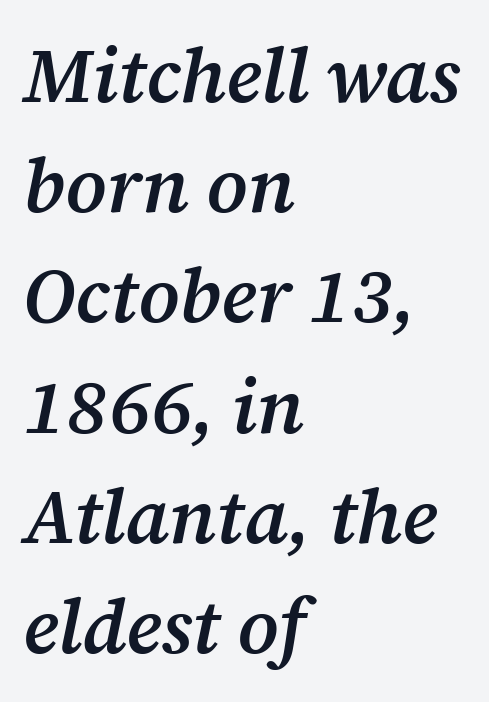
Q: Is the text bold? A: Semi-bold.
Q: Is the text italic (slanted)? A: Yes, it leans right by about 12 degrees.
Q: Is the typeface a serif or a sans-serif typeface? A: Serif.
Q: Is the text underlined? A: No.
Q: How is the paragraph aligned? A: Left-aligned.
Q: Is the spacing between letters normal or unusually wide? A: Normal.
Q: Is the spacing between lines tight, normal or loose? A: Normal.
Q: Width (condensed, normal, or wide)? A: Normal.
Q: Stroke contrast? A: Medium.
Q: x-height? A: Medium.
Q: Monospaced? A: No.
